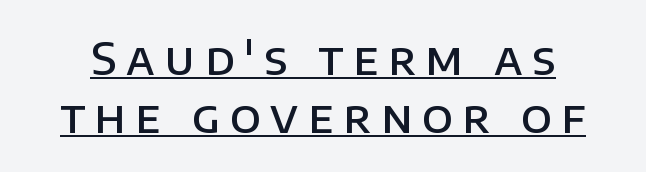
Q: Is the text bold? A: Semi-bold.
Q: Is the text italic (slanted)? A: No, it is upright.
Q: Is the typeface a serif or a sans-serif typeface? A: Sans-serif.
Q: Is the text underlined? A: Yes.
Q: Is the spacing between letters normal or unusually wide? A: Unusually wide.
Q: Is the spacing between lines tight, normal or loose? A: Normal.
Q: Width (condensed, normal, or wide)? A: Normal.
Q: Stroke contrast? A: Low.
Q: x-height? A: Large.
Q: Monospaced? A: No.
